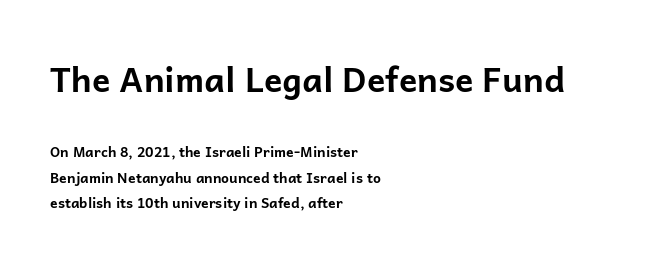
All the whitespace from short lines collects on the right. Caption: upper text group enlarged, lower text group reduced. The rendering keeps characters at their native spacing. Is this a sans? Yes — the strokes have no serifs.
